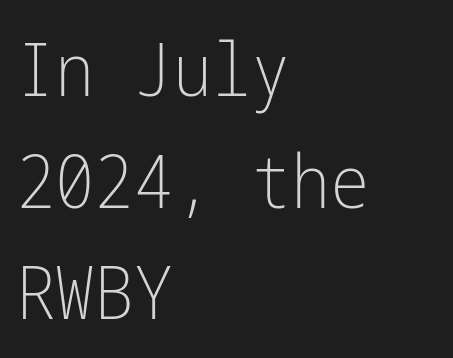
Q: Is the text bold? A: No.
Q: Is the text italic (slanted)? A: No, it is upright.
Q: Is the typeface a serif or a sans-serif typeface? A: Sans-serif.
Q: Is the text underlined? A: No.
Q: How is the paragraph aligned? A: Left-aligned.
Q: Is the spacing between letters normal or unusually wide? A: Normal.
Q: Is the spacing between lines tight, normal or loose? A: Normal.
Q: Width (condensed, normal, or wide)? A: Condensed.
Q: Stroke contrast? A: Low.
Q: x-height? A: Medium.
